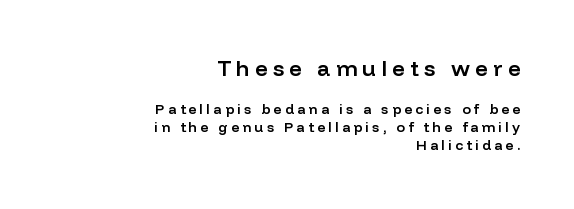
{"italic": "no", "bold": "semi", "underline": "no", "align": "right", "line_spacing": "normal", "line_spacing_ratio": 1.29, "letter_spacing": "wide", "letter_spacing_em": 0.24, "larger_block": "first", "size_ratio": 1.57, "glyph_px": 22}
